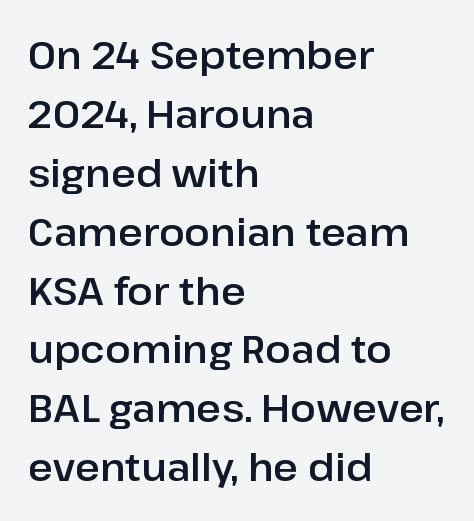
Q: Is the text italic (slanted)? A: No, it is upright.
Q: Is the typeface a serif or a sans-serif typeface? A: Sans-serif.
Q: Is the text underlined? A: No.
Q: How is the paragraph aligned? A: Left-aligned.
Q: Is the spacing between letters normal or unusually wide? A: Normal.
Q: Is the spacing between lines tight, normal or loose? A: Normal.
Q: Width (condensed, normal, or wide)? A: Normal.
Q: Stroke contrast? A: Low.
Q: x-height? A: Medium.
Q: Monospaced? A: No.
